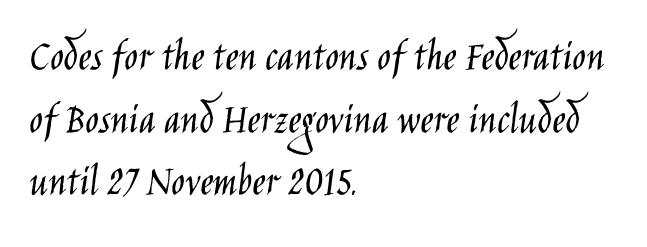
Q: Is the text bold? A: No.
Q: Is the text italic (slanted)? A: Yes.
Q: Is the typeface a serif or a sans-serif typeface? A: Sans-serif.
Q: Is the text underlined? A: No.
Q: How is the paragraph aligned? A: Left-aligned.
Q: Is the spacing between letters normal or unusually wide? A: Normal.
Q: Is the spacing between lines tight, normal or loose? A: Normal.
Q: Width (condensed, normal, or wide)? A: Condensed.
Q: Stroke contrast? A: Low.
Q: x-height? A: Large.
Q: Monospaced? A: No.
